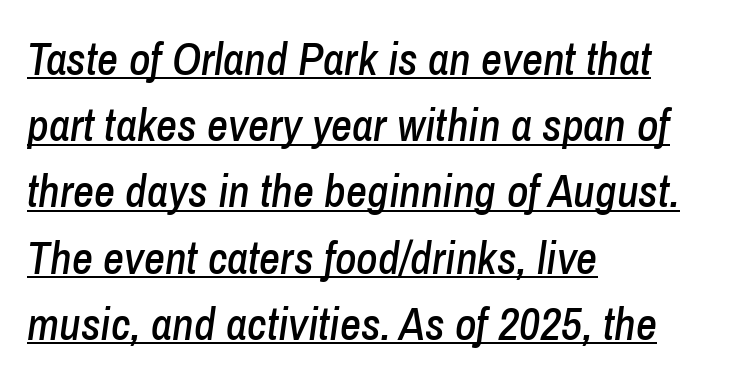
The image shows 46 px condensed type, italic (leaning right); set left-aligned, normal line spacing (1.44x), normal letter spacing, underlined; low stroke contrast and a medium x-height.
